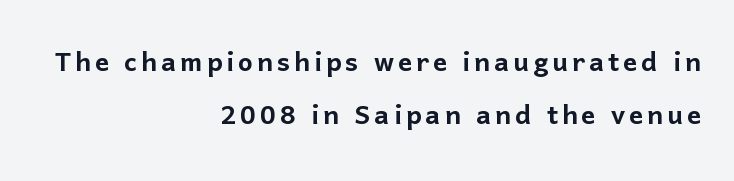
Q: Is the text italic (slanted)? A: No, it is upright.
Q: Is the typeface a serif or a sans-serif typeface? A: Sans-serif.
Q: Is the text underlined? A: No.
Q: How is the paragraph aligned? A: Right-aligned.
Q: Is the spacing between lines tight, normal or loose? A: Normal.
Q: Width (condensed, normal, or wide)? A: Normal.
Q: Stroke contrast? A: Low.
Q: x-height? A: Medium.
Q: Monospaced? A: No.
